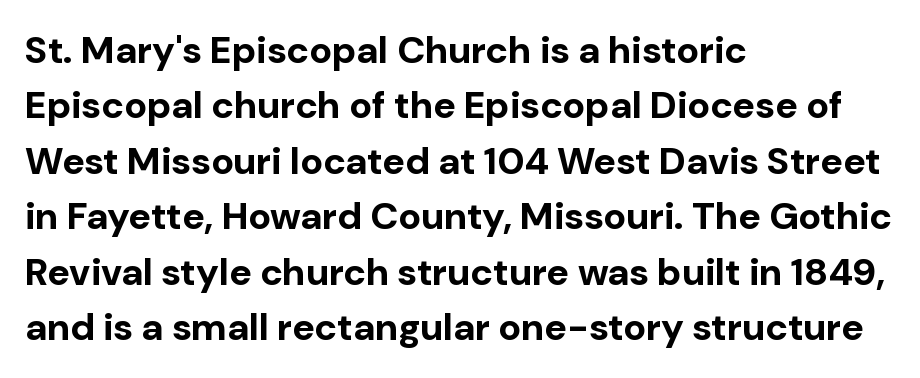
Q: Is the text bold? A: Yes.
Q: Is the text italic (slanted)? A: No, it is upright.
Q: Is the typeface a serif or a sans-serif typeface? A: Sans-serif.
Q: Is the text underlined? A: No.
Q: How is the paragraph aligned? A: Left-aligned.
Q: Is the spacing between letters normal or unusually wide? A: Normal.
Q: Is the spacing between lines tight, normal or loose? A: Normal.
Q: Width (condensed, normal, or wide)? A: Normal.
Q: Stroke contrast? A: Low.
Q: x-height? A: Medium.
Q: Monospaced? A: No.
